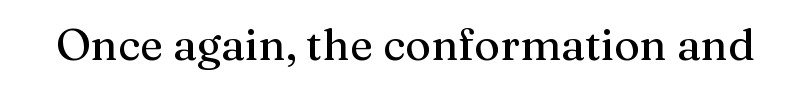
Q: Is the text italic (slanted)? A: No, it is upright.
Q: Is the typeface a serif or a sans-serif typeface? A: Serif.
Q: Is the text underlined? A: No.
Q: Is the spacing between letters normal or unusually wide? A: Normal.
Q: Width (condensed, normal, or wide)? A: Normal.
Q: Stroke contrast? A: Medium.
Q: x-height? A: Medium.
Q: Monospaced? A: No.
